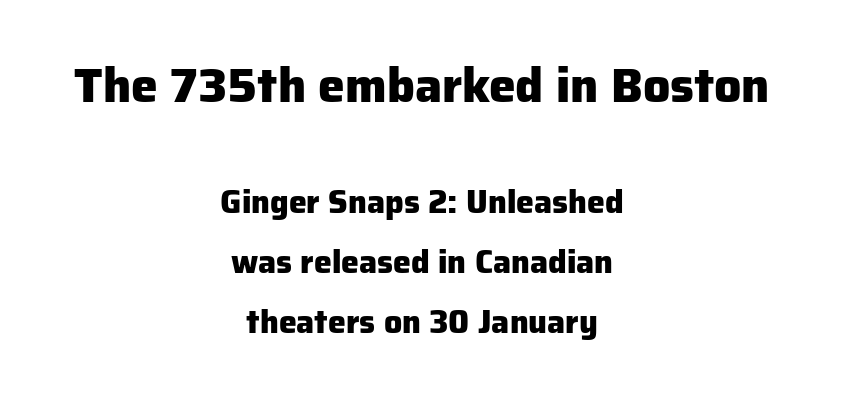
The image shows 48 px heavy sans-serif type, upright; set centered, line spacing 1.88x, normal letter spacing, not underlined; the first (top) block is 1.5x larger; low stroke contrast and a medium x-height.
